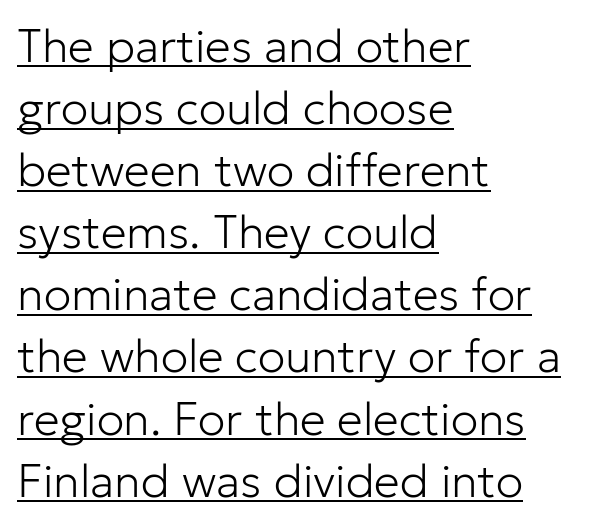
The image shows 46 px light sans-serif type, upright; set left-aligned, normal line spacing (1.35x), normal letter spacing, underlined; low stroke contrast and a medium x-height.
